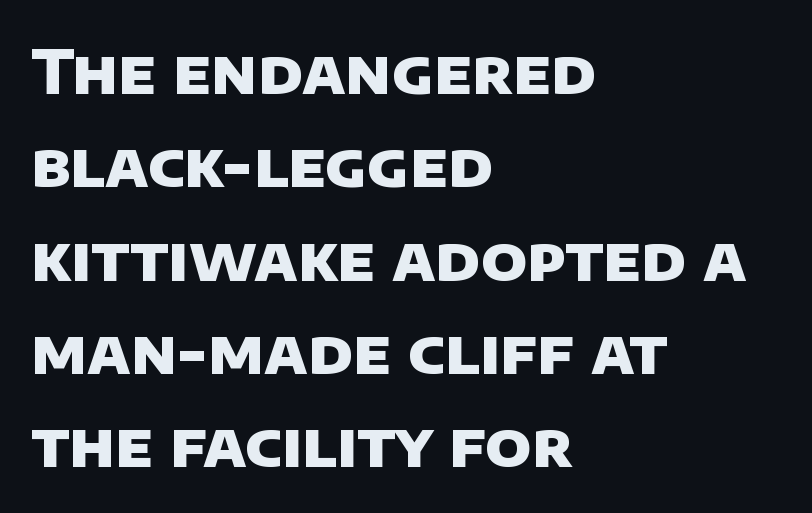
{"serif": "no", "bold": "yes", "weight": "heavy", "width": "normal", "stroke_contrast": "low", "x_height": "large", "monospaced": "no", "underline": "no", "align": "left", "line_spacing": "normal", "line_spacing_ratio": 1.53, "letter_spacing": "normal", "letter_spacing_em": 0.0, "glyph_px": 61}
